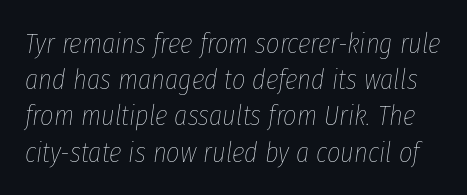
The image shows 29 px thin, condensed type, italic (leaning right); set normal line spacing (1.25x), normal letter spacing, not underlined; low stroke contrast and a medium x-height.
